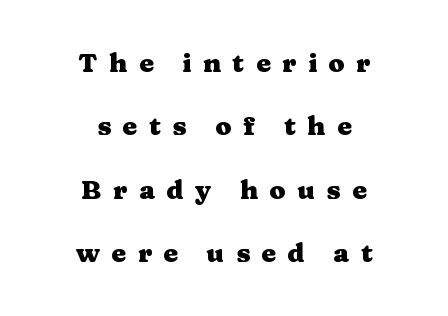
{"italic": "no", "bold": "yes", "underline": "no", "align": "center", "line_spacing": "loose", "line_spacing_ratio": 2.44, "letter_spacing": "wide", "letter_spacing_em": 0.45, "glyph_px": 26}
